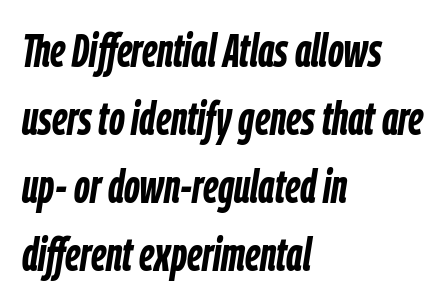
The image shows 46 px semibold, condensed type, italic (leaning right); set left-aligned, normal line spacing (1.48x), normal letter spacing, not underlined; low stroke contrast and a medium x-height.
